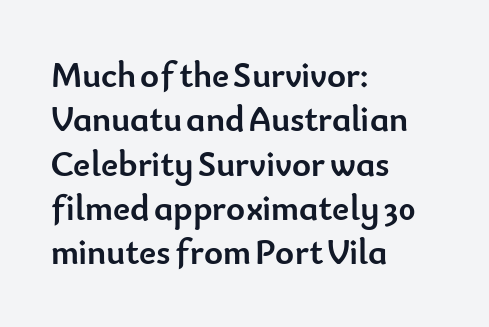
The image shows 36 px semibold sans-serif type, upright; set left-aligned, line spacing 1.23x, normal letter spacing, not underlined; low stroke contrast and a small x-height.
